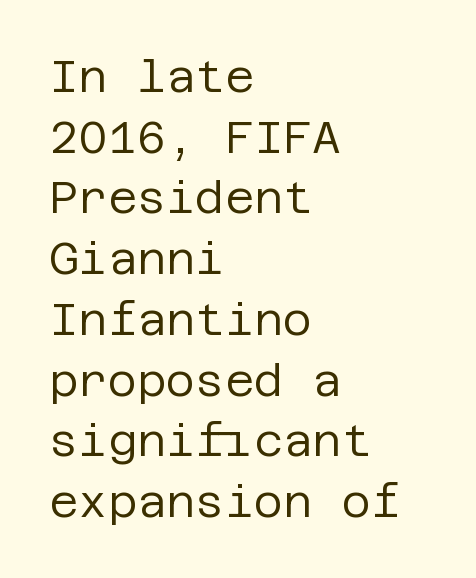
The image shows 45 px regular-weight sans-serif type, upright; set left-aligned, normal line spacing (1.35x), normal letter spacing, not underlined; low stroke contrast and a large x-height.
